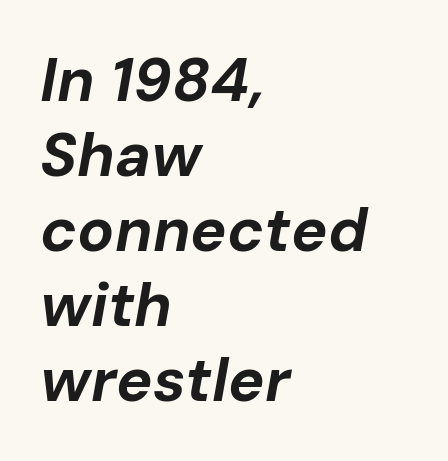
How are the letters spaced? Ordinarily, with no added tracking. Heft: maximum for text — a bold. Layout note: lines flush left. Check the space under the baseline: it is left empty.
